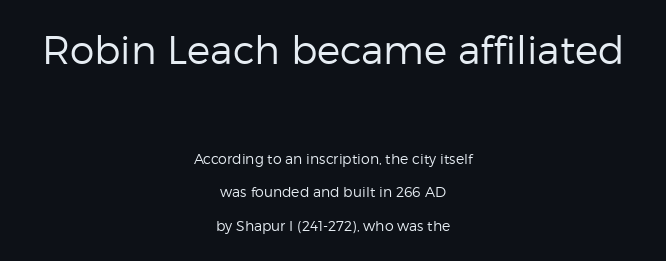
Q: Is the text bold? A: No.
Q: Is the text italic (slanted)? A: No, it is upright.
Q: Is the typeface a serif or a sans-serif typeface? A: Sans-serif.
Q: Is the text underlined? A: No.
Q: How is the paragraph aligned? A: Centered.
Q: Is the spacing between letters normal or unusually wide? A: Normal.
Q: Is the spacing between lines tight, normal or loose? A: Loose.
Q: Which block of text is set in a larger size, the first (top) or the second (bottom)? A: The first (top) one.
Q: Width (condensed, normal, or wide)? A: Normal.
Q: Stroke contrast? A: Low.
Q: x-height? A: Medium.
Q: Monospaced? A: No.
